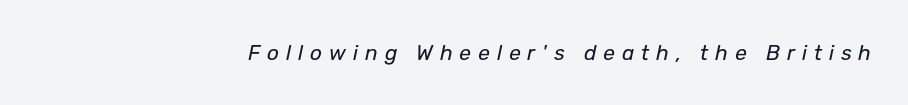
Q: Is the text bold? A: No.
Q: Is the text italic (slanted)? A: Yes, it leans right by about 12 degrees.
Q: Is the text underlined? A: No.
Q: How is the paragraph aligned? A: Right-aligned.
Q: Is the spacing between letters normal or unusually wide? A: Unusually wide.
